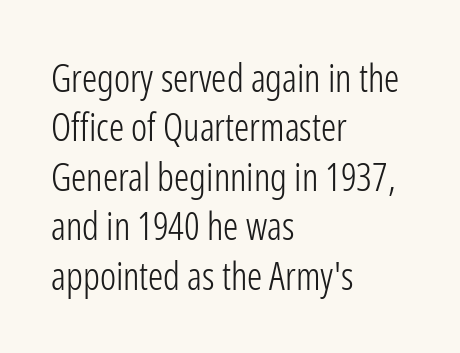
{"serif": "no", "italic": "no", "bold": "no", "weight": "light", "width": "condensed", "stroke_contrast": "low", "x_height": "medium", "monospaced": "no", "underline": "no", "align": "left", "line_spacing": "normal", "line_spacing_ratio": 1.3, "letter_spacing": "normal", "letter_spacing_em": 0.0, "glyph_px": 38}
